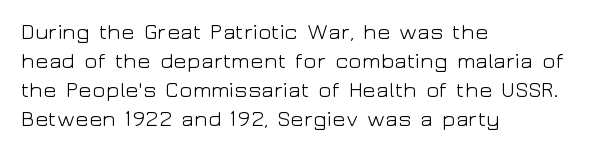
Tall strokes in this sample are plumb rather than angled. The passage shown has conventional tracking throughout. Every row of glyphs begins at an identical x-position on the left. A normal amount of white space separates one row of letters from the next. Type without underlining.
